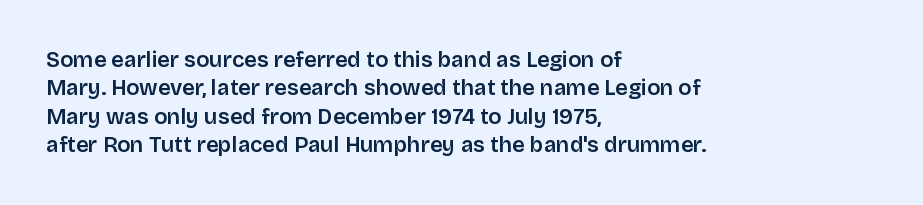
Does extra space separate the letters? No, they use regular spacing. Rows of type keep a routine distance in the vertical direction. Descender tails drop into unmarked territory. No italicization has been applied; the sample stays upright.
